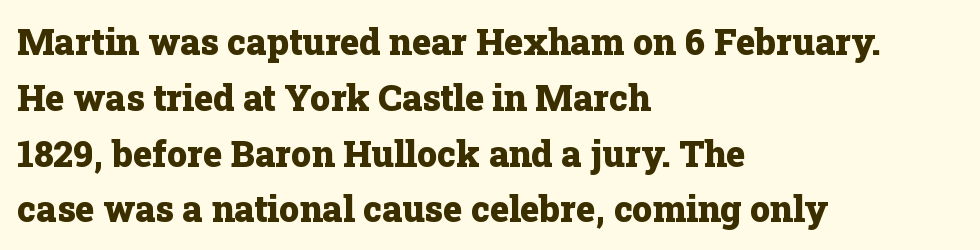
Posture: vertical. Is this a fixed-width face? No — the glyphs have proportional, varying widths. Rows of type keep a routine distance in the vertical direction. Words appear dense and cohesive because spacing is normal. Layout note: lines flush left. Letters rest on an invisible, unmarked baseline.
